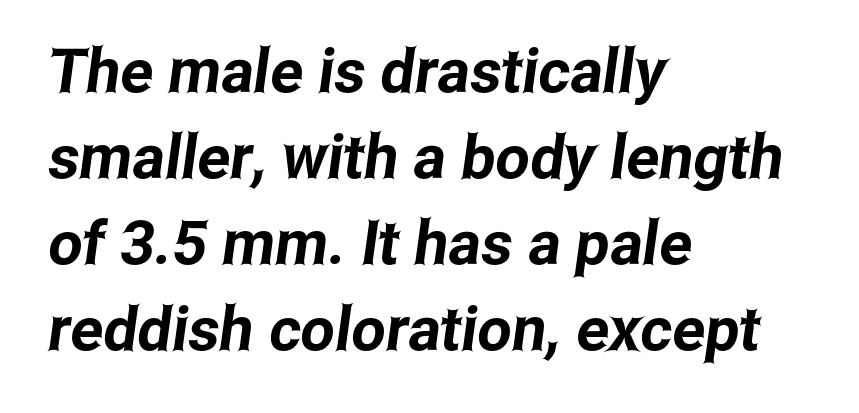
{"serif": "no", "width": "condensed", "stroke_contrast": "low", "x_height": "medium", "monospaced": "no", "underline": "no", "align": "left", "line_spacing": "normal", "line_spacing_ratio": 1.41, "letter_spacing": "normal", "letter_spacing_em": 0.0, "glyph_px": 61}
